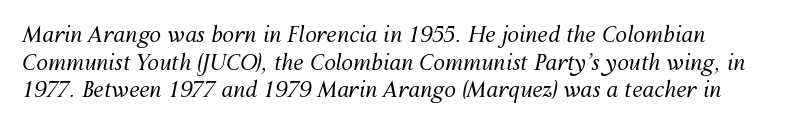
Q: Is the text bold? A: No.
Q: Is the text italic (slanted)? A: Yes, it leans right by about 12 degrees.
Q: Is the text underlined? A: No.
Q: Is the spacing between letters normal or unusually wide? A: Normal.
Q: Is the spacing between lines tight, normal or loose? A: Normal.
